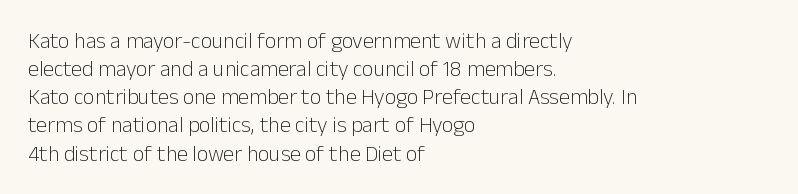
The image shows 22 px text type, upright; set left-aligned, normal line spacing (1.28x), normal letter spacing, not underlined.
